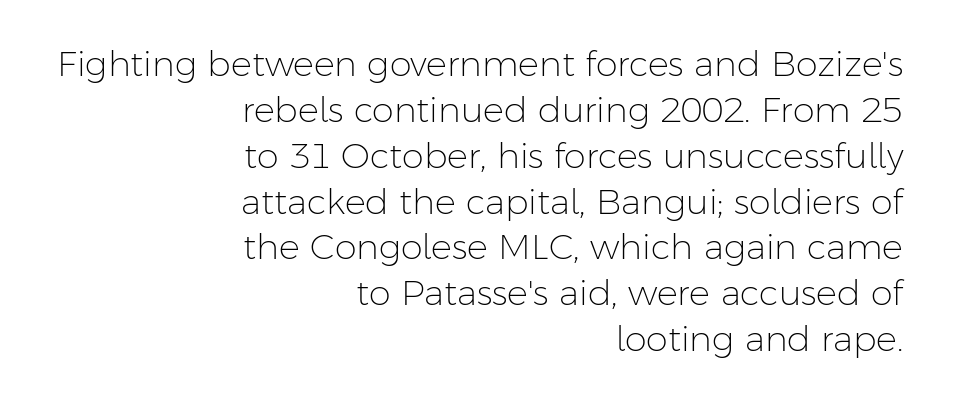
Q: Is the text bold? A: No.
Q: Is the text italic (slanted)? A: No, it is upright.
Q: Is the typeface a serif or a sans-serif typeface? A: Sans-serif.
Q: Is the text underlined? A: No.
Q: How is the paragraph aligned? A: Right-aligned.
Q: Is the spacing between letters normal or unusually wide? A: Normal.
Q: Is the spacing between lines tight, normal or loose? A: Normal.
Q: Width (condensed, normal, or wide)? A: Normal.
Q: Stroke contrast? A: Low.
Q: x-height? A: Medium.
Q: Monospaced? A: No.
